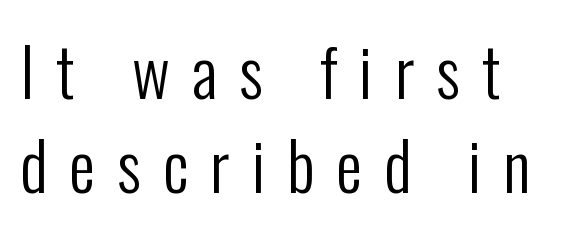
{"serif": "no", "italic": "no", "bold": "no", "weight": "regular", "width": "condensed", "stroke_contrast": "low", "x_height": "medium", "monospaced": "no", "underline": "no", "align": "left", "line_spacing": "normal", "line_spacing_ratio": 1.42, "letter_spacing": "wide", "letter_spacing_em": 0.33, "glyph_px": 66}
